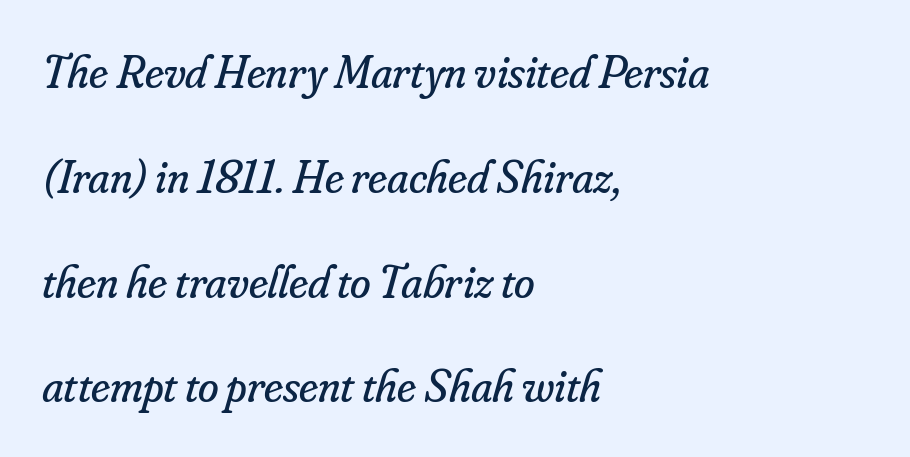
The image shows 47 px regular-weight serif type, italic (leaning right); set left-aligned, loose line spacing (2.23x), normal letter spacing, not underlined; low stroke contrast and a small x-height.
